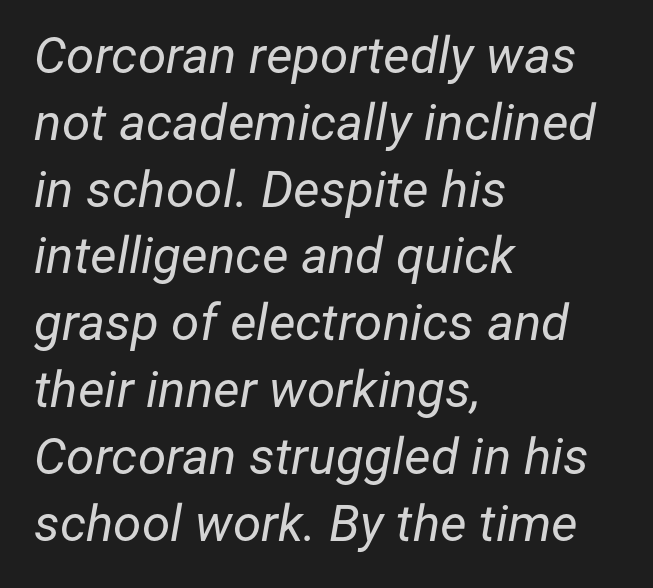
Q: Is the text bold? A: No.
Q: Is the text italic (slanted)? A: Yes, it leans right by about 12 degrees.
Q: Is the text underlined? A: No.
Q: How is the paragraph aligned? A: Left-aligned.
Q: Is the spacing between letters normal or unusually wide? A: Normal.
Q: Is the spacing between lines tight, normal or loose? A: Normal.
Q: Width (condensed, normal, or wide)? A: Normal.
Q: Stroke contrast? A: Low.
Q: x-height? A: Medium.
Q: Monospaced? A: No.
